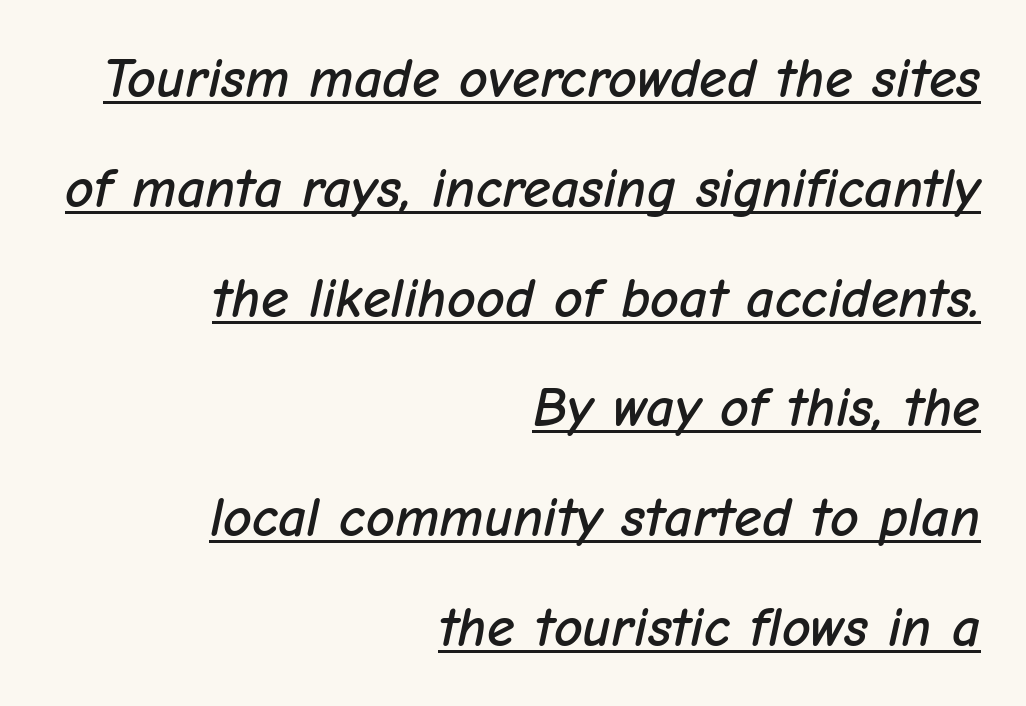
{"italic": "yes", "lean": "right", "slant_degrees": 12, "width": "normal", "stroke_contrast": "low", "x_height": "medium", "monospaced": "no", "underline": "yes", "align": "right", "line_spacing": "loose", "line_spacing_ratio": 1.96, "letter_spacing": "normal", "letter_spacing_em": 0.0, "glyph_px": 56}
